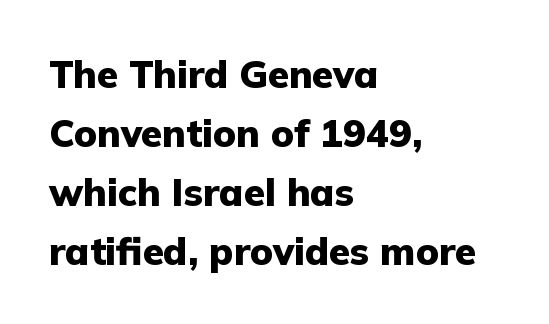
You could not count columns in this text — the font is proportionally spaced. This sample keeps an unexceptional amount of space between lines. Layout note: lines flush left. Words float on clear page, feet unadorned. The passage shown has conventional tracking throughout. Every character sits straight up, as roman type does.
